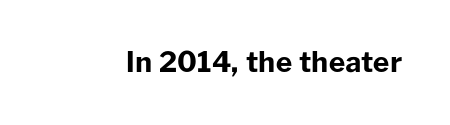
The image shows 28 px bold sans-serif type, upright; set normal letter spacing, not underlined; low stroke contrast and a medium x-height.
